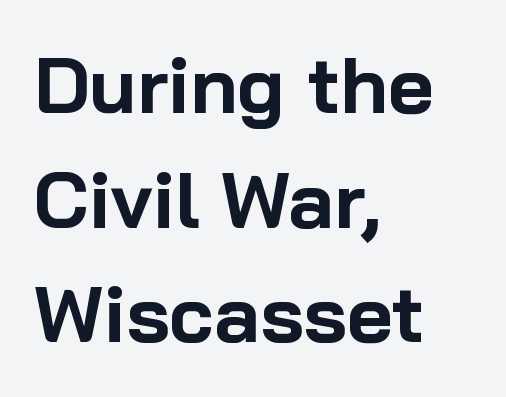
Q: Is the text bold? A: Yes.
Q: Is the text italic (slanted)? A: No, it is upright.
Q: Is the typeface a serif or a sans-serif typeface? A: Sans-serif.
Q: Is the text underlined? A: No.
Q: How is the paragraph aligned? A: Left-aligned.
Q: Is the spacing between letters normal or unusually wide? A: Normal.
Q: Is the spacing between lines tight, normal or loose? A: Normal.
Q: Width (condensed, normal, or wide)? A: Normal.
Q: Stroke contrast? A: Low.
Q: x-height? A: Medium.
Q: Monospaced? A: No.
